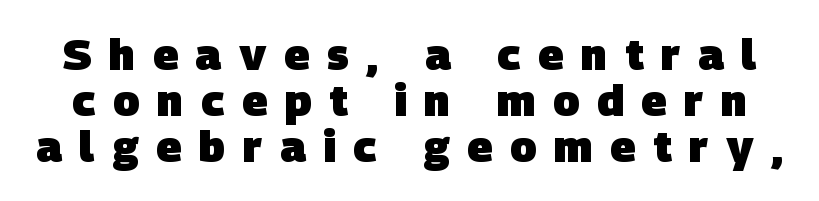
The area under the type is left untouched. What kind of face is this? One without serifs — a sans. Tightly led — the rows are bunched. The letters advance in unequal steps, a hallmark of proportional type. Heft: maximum for text — a bold. Tracking here is generous; glyphs stand well apart from one another.
